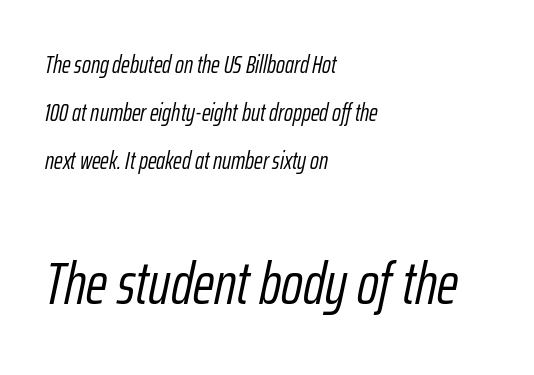
{"italic": "yes", "lean": "right", "slant_degrees": 12, "bold": "no", "weight": "light", "width": "condensed", "stroke_contrast": "low", "x_height": "medium", "monospaced": "no", "underline": "no", "align": "left", "line_spacing": "loose", "line_spacing_ratio": 2.01, "letter_spacing": "normal", "letter_spacing_em": 0.0, "larger_block": "second", "size_ratio": 2.46, "glyph_px": 59}
